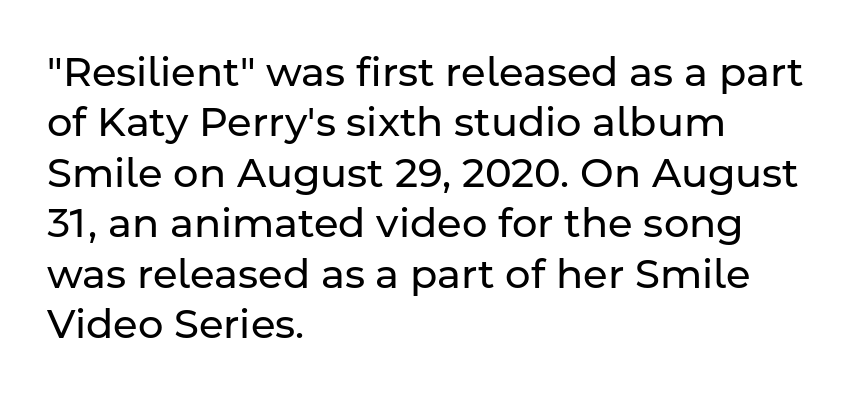
Q: Is the text bold? A: No.
Q: Is the text italic (slanted)? A: No, it is upright.
Q: Is the typeface a serif or a sans-serif typeface? A: Sans-serif.
Q: Is the text underlined? A: No.
Q: How is the paragraph aligned? A: Left-aligned.
Q: Is the spacing between letters normal or unusually wide? A: Normal.
Q: Is the spacing between lines tight, normal or loose? A: Normal.
Q: Width (condensed, normal, or wide)? A: Normal.
Q: Stroke contrast? A: Low.
Q: x-height? A: Medium.
Q: Monospaced? A: No.
